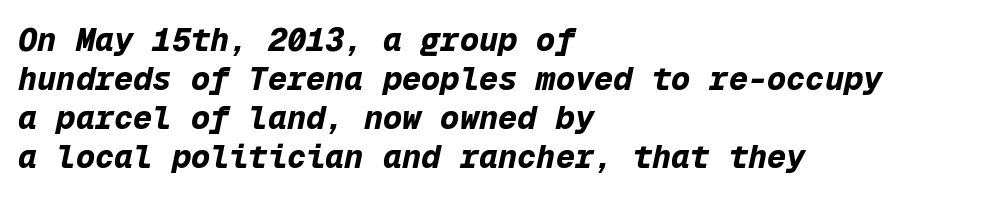
{"italic": "yes", "lean": "right", "slant_degrees": 12, "bold": "yes", "weight": "bold", "width": "normal", "stroke_contrast": "low", "x_height": "medium", "monospaced": "yes", "underline": "no", "align": "left", "line_spacing_ratio": 1.22, "letter_spacing": "normal", "letter_spacing_em": 0.0, "glyph_px": 32}
